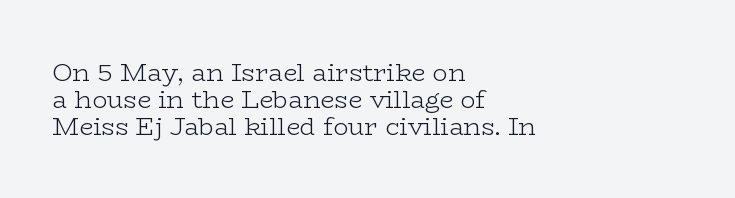
Q: Is the text bold? A: No.
Q: Is the text italic (slanted)? A: No, it is upright.
Q: Is the text underlined? A: No.
Q: How is the paragraph aligned? A: Left-aligned.
Q: Is the spacing between letters normal or unusually wide? A: Normal.
Q: Is the spacing between lines tight, normal or loose? A: Tight.
